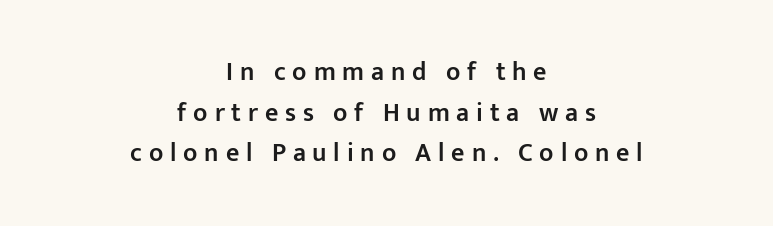
{"italic": "no", "bold": "semi", "underline": "no", "align": "center", "line_spacing": "normal", "line_spacing_ratio": 1.56, "letter_spacing": "wide", "letter_spacing_em": 0.26, "glyph_px": 26}
